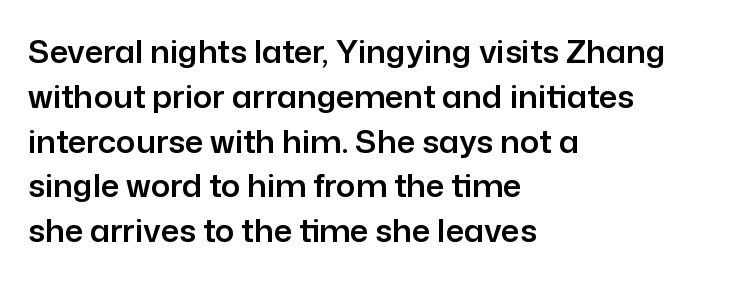
{"serif": "no", "italic": "no", "width": "normal", "stroke_contrast": "low", "x_height": "medium", "monospaced": "no", "underline": "no", "align": "left", "line_spacing": "normal", "line_spacing_ratio": 1.4, "letter_spacing": "normal", "letter_spacing_em": 0.0, "glyph_px": 32}
